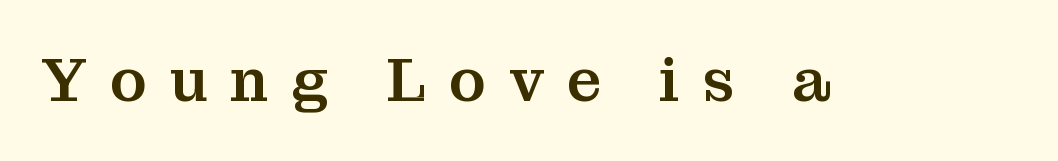
{"serif": "yes", "italic": "no", "width": "normal", "stroke_contrast": "medium", "x_height": "medium", "monospaced": "no", "underline": "no", "letter_spacing": "wide", "letter_spacing_em": 0.37, "glyph_px": 61}
